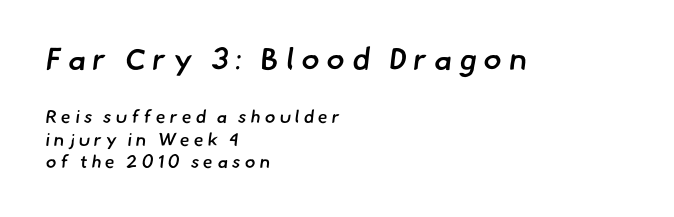
{"serif": "no", "bold": "semi", "weight": "semibold", "width": "normal", "stroke_contrast": "low", "x_height": "small", "monospaced": "no", "underline": "no", "align": "left", "line_spacing_ratio": 1.24, "letter_spacing": "wide", "letter_spacing_em": 0.22, "larger_block": "first", "size_ratio": 1.72, "glyph_px": 31}
